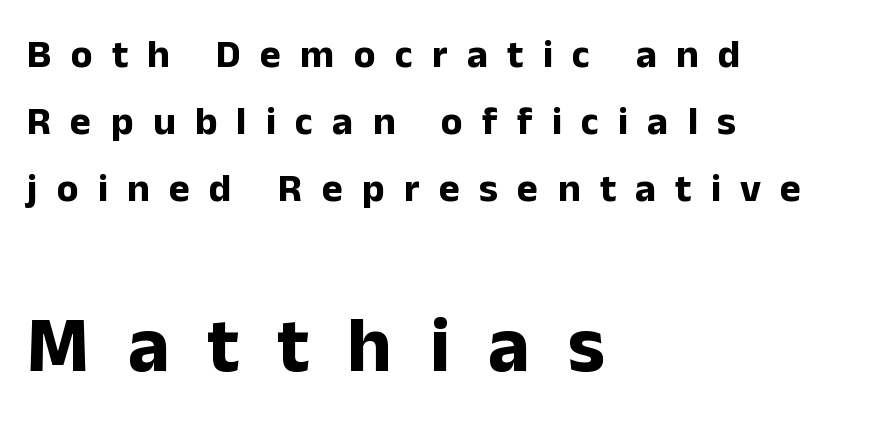
Is this a fixed-width face? No — the glyphs have proportional, varying widths. You can tell from the bare stems that sans-serif type was used. When letters stand straight like this, we call the style roman or upright. Leftover space on each line is placed entirely after the last word. Unmarked baselines from the first word to the last.
